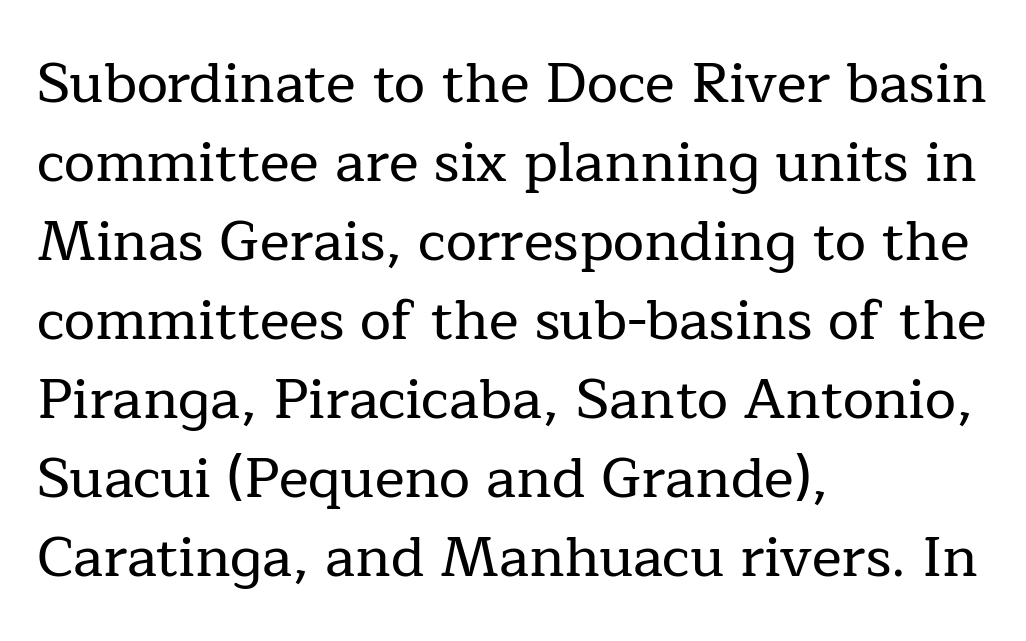
{"serif": "yes", "italic": "no", "width": "normal", "stroke_contrast": "low", "x_height": "medium", "monospaced": "no", "underline": "no", "align": "left", "line_spacing": "normal", "line_spacing_ratio": 1.41, "letter_spacing": "normal", "letter_spacing_em": 0.0, "glyph_px": 56}
